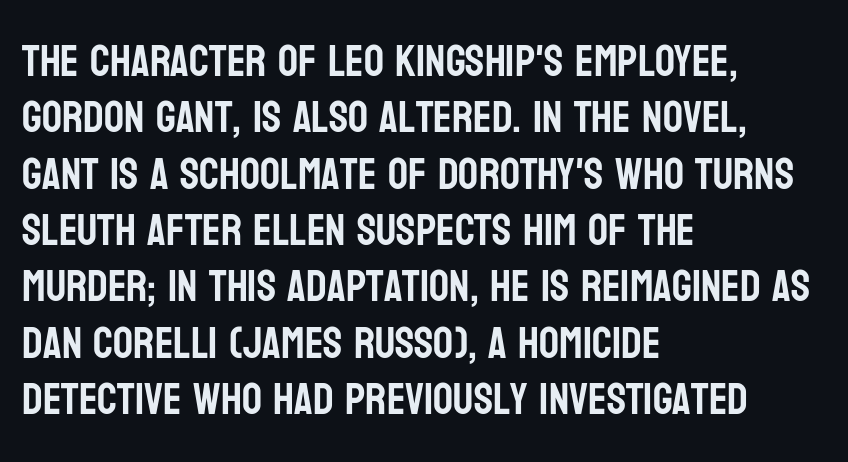
Varying glyph widths throughout — classic text-font behaviour. The words here are not underlined. Letter spacing: default. Left-aligned paragraph, ragged on the right. A typesetter would call this leading conventional body-copy spacing. Nope, not italic — everything's standing straight.
